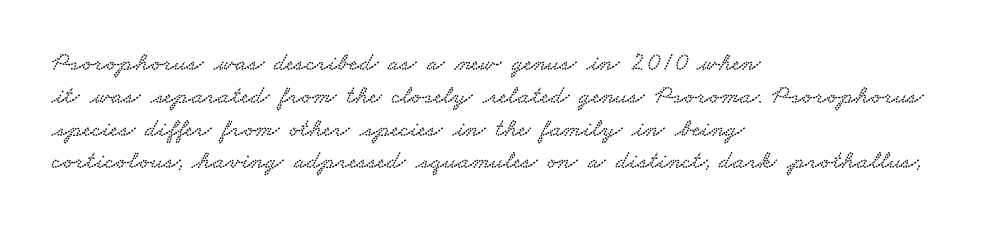
The image shows 26 px text type; set left-aligned, normal line spacing (1.26x), normal letter spacing, not underlined.
